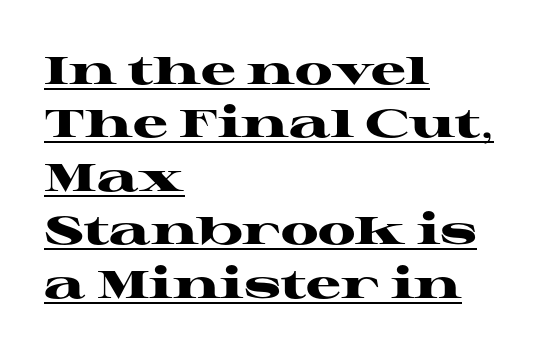
{"serif": "yes", "italic": "no", "bold": "yes", "weight": "heavy", "width": "wide", "stroke_contrast": "high", "x_height": "medium", "monospaced": "no", "underline": "yes", "align": "left", "line_spacing": "normal", "line_spacing_ratio": 1.37, "letter_spacing": "normal", "letter_spacing_em": 0.0, "glyph_px": 39}
